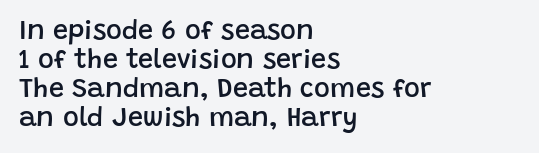
The image shows 27 px text type, upright; set left-aligned, tight line spacing (1.07x), normal letter spacing, not underlined.
